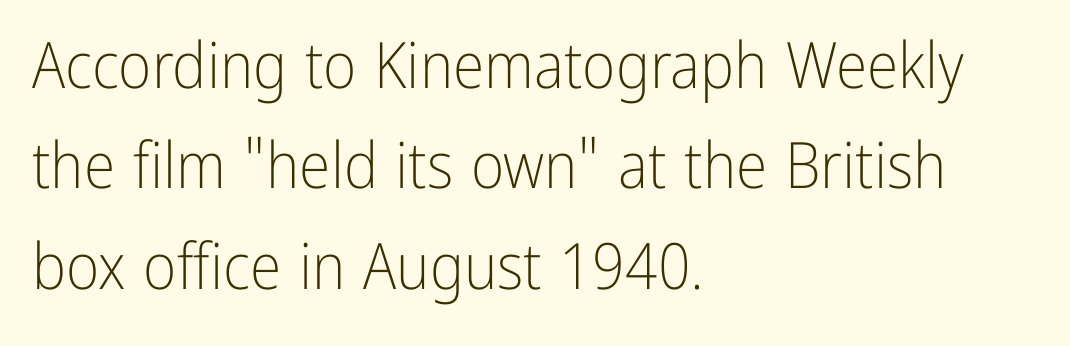
Notice how descenders clear the ascenders below comfortably — that's standard leading. Any mark beneath the type? The region is blank. Nothing unusual about the tracking: characters are spaced as the font intends. Spacing verdict: proportional, widths tailored to each character.
